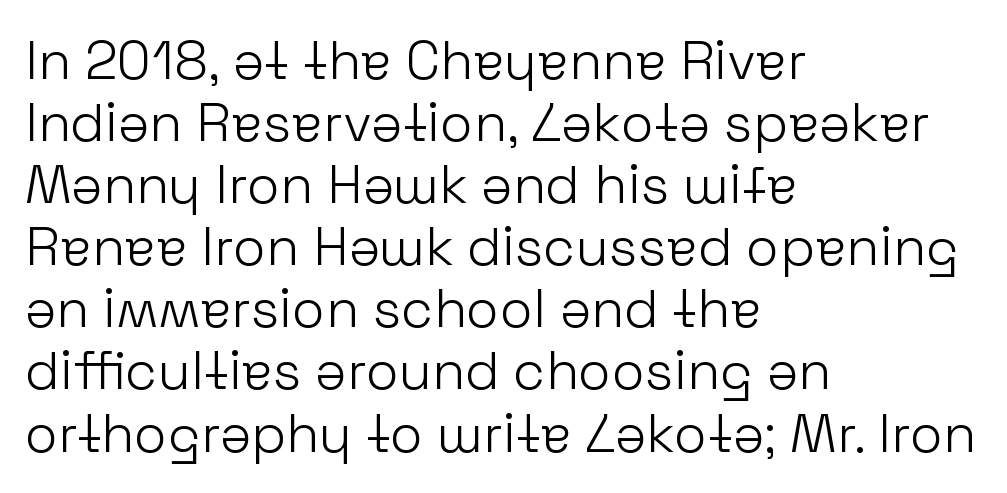
{"serif": "no", "italic": "no", "bold": "no", "weight": "light", "width": "normal", "stroke_contrast": "low", "x_height": "medium", "monospaced": "no", "underline": "no", "align": "left", "line_spacing": "tight", "line_spacing_ratio": 1.15, "letter_spacing": "normal", "letter_spacing_em": 0.0, "glyph_px": 54}
